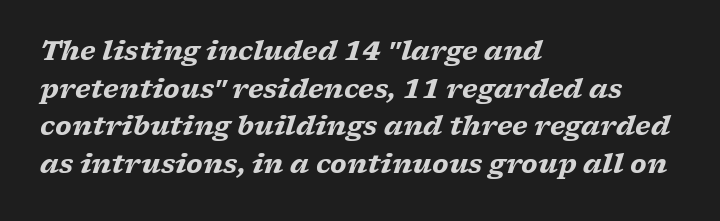
{"italic": "yes", "lean": "right", "slant_degrees": 17, "bold": "yes", "underline": "no", "align": "left", "line_spacing": "normal", "line_spacing_ratio": 1.45, "letter_spacing": "normal", "letter_spacing_em": 0.0, "glyph_px": 26}
